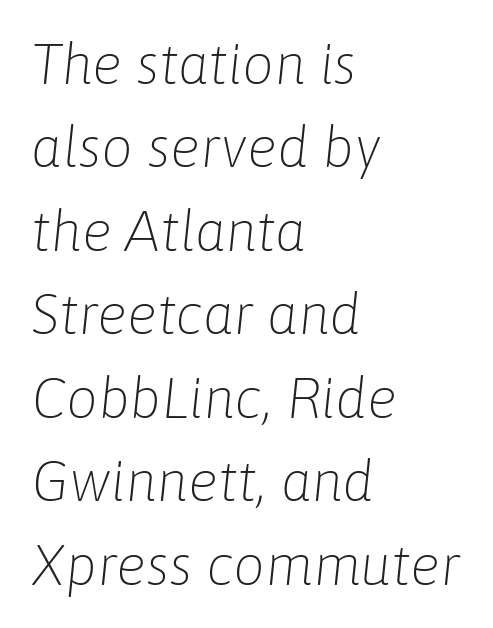
The font sits on the lighter half of the weight spectrum, regular included. Interline gaps are of average width in this sample. Check under the words: just untouched page. All the whitespace from short lines collects on the right. Students, note that the glyphs here touch the page at normal intervals. The whole block is typeset with a tilt.
